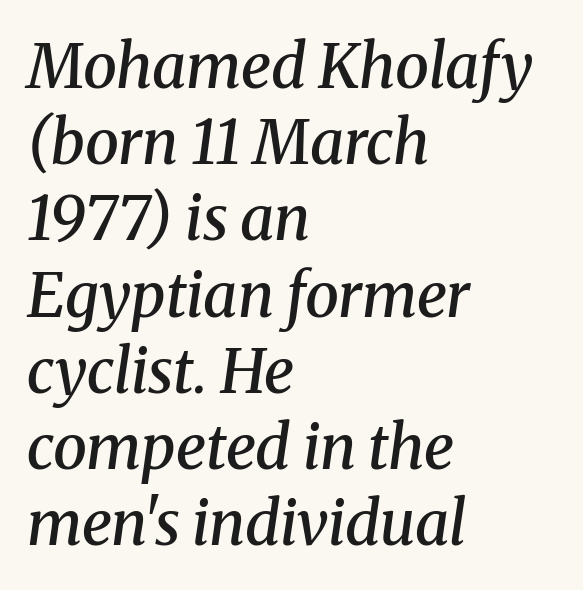
Q: Is the text bold? A: Semi-bold.
Q: Is the text italic (slanted)? A: Yes, it leans right by about 8 degrees.
Q: Is the typeface a serif or a sans-serif typeface? A: Serif.
Q: Is the text underlined? A: No.
Q: How is the paragraph aligned? A: Left-aligned.
Q: Is the spacing between letters normal or unusually wide? A: Normal.
Q: Is the spacing between lines tight, normal or loose? A: Normal.
Q: Width (condensed, normal, or wide)? A: Normal.
Q: Stroke contrast? A: Medium.
Q: x-height? A: Medium.
Q: Monospaced? A: No.
